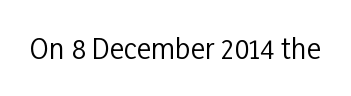
{"serif": "no", "italic": "no", "bold": "no", "weight": "regular", "width": "condensed", "stroke_contrast": "low", "x_height": "medium", "monospaced": "no", "underline": "no", "letter_spacing": "normal", "letter_spacing_em": 0.0, "glyph_px": 28}
